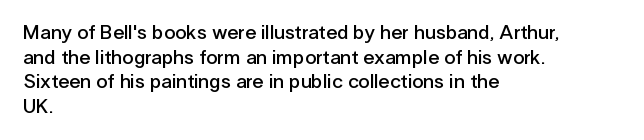
Q: Is the text bold? A: Semi-bold.
Q: Is the text italic (slanted)? A: No, it is upright.
Q: Is the text underlined? A: No.
Q: How is the paragraph aligned? A: Left-aligned.
Q: Is the spacing between letters normal or unusually wide? A: Normal.
